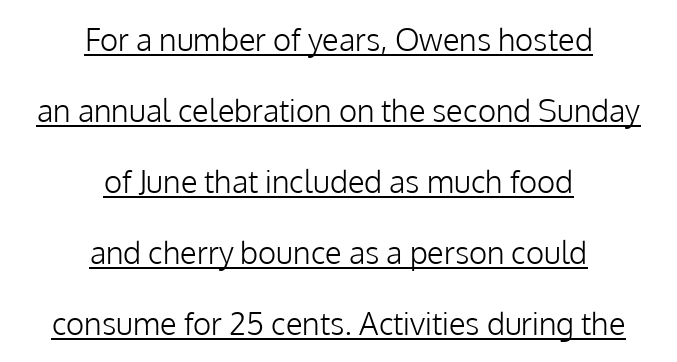
{"serif": "no", "italic": "no", "bold": "no", "weight": "light", "width": "normal", "stroke_contrast": "low", "x_height": "medium", "monospaced": "no", "underline": "yes", "align": "center", "line_spacing": "loose", "line_spacing_ratio": 2.29, "letter_spacing": "normal", "letter_spacing_em": 0.0, "glyph_px": 31}
